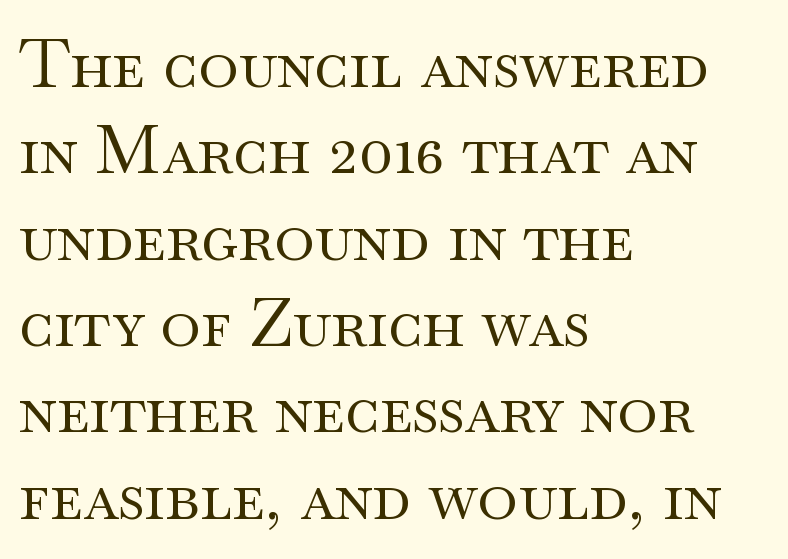
{"serif": "yes", "italic": "no", "bold": "no", "weight": "regular", "width": "wide", "stroke_contrast": "medium", "x_height": "small", "monospaced": "no", "underline": "no", "align": "left", "line_spacing": "normal", "line_spacing_ratio": 1.27, "letter_spacing": "normal", "letter_spacing_em": 0.0, "glyph_px": 68}
